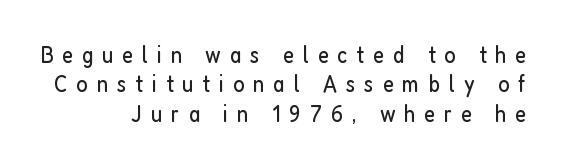
The rendering inserts visible extra space after every character. The font's upright variant was chosen for this text. Bold? No — there's no thickening of the strokes. Visually the block forms a straight wall on the right and a jagged coastline on the left.
